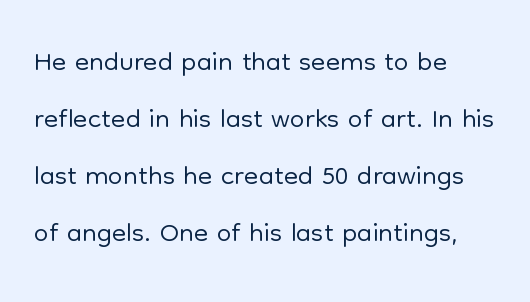
Q: Is the text bold? A: No.
Q: Is the text italic (slanted)? A: No, it is upright.
Q: Is the typeface a serif or a sans-serif typeface? A: Sans-serif.
Q: Is the text underlined? A: No.
Q: How is the paragraph aligned? A: Left-aligned.
Q: Is the spacing between letters normal or unusually wide? A: Normal.
Q: Is the spacing between lines tight, normal or loose? A: Normal.
Q: Width (condensed, normal, or wide)? A: Normal.
Q: Stroke contrast? A: Low.
Q: x-height? A: Medium.
Q: Monospaced? A: No.
